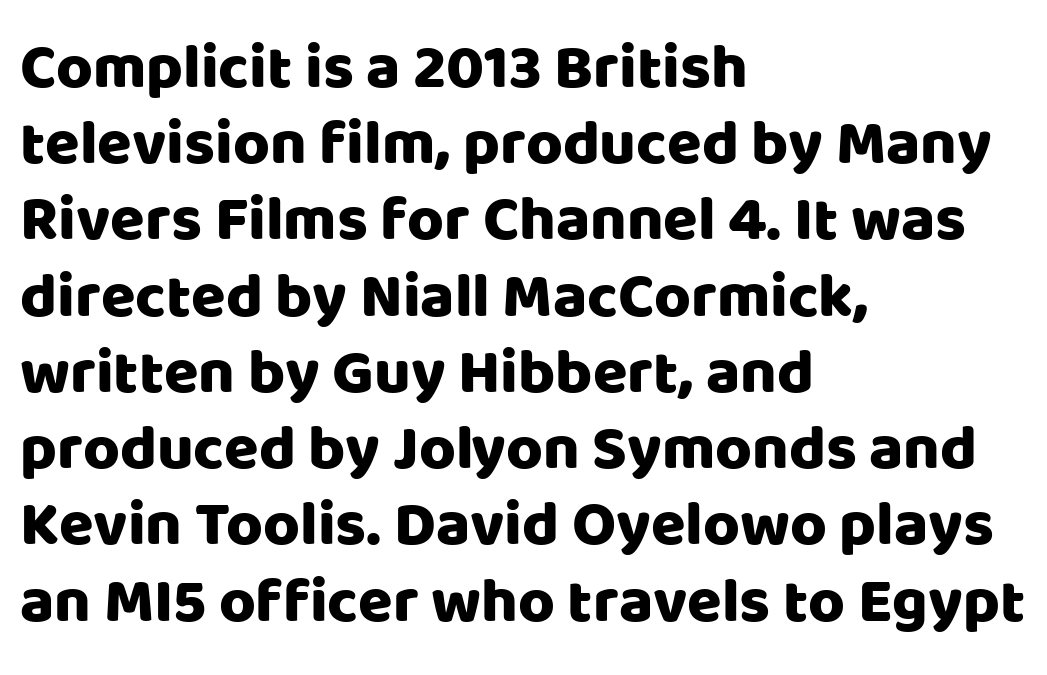
The image shows 63 px sans-serif type, upright; set left-aligned, line spacing 1.21x, normal letter spacing, not underlined; low stroke contrast and a large x-height.
